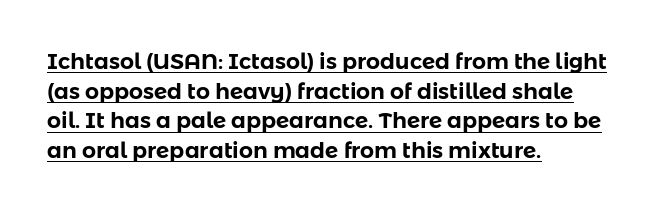
The image shows 22 px text type, upright; set left-aligned, normal line spacing (1.35x), normal letter spacing, underlined.
